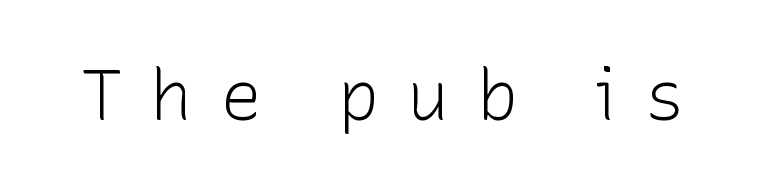
Q: Is the text bold? A: No.
Q: Is the text italic (slanted)? A: No, it is upright.
Q: Is the typeface a serif or a sans-serif typeface? A: Sans-serif.
Q: Is the text underlined? A: No.
Q: Is the spacing between letters normal or unusually wide? A: Unusually wide.
Q: Width (condensed, normal, or wide)? A: Normal.
Q: Stroke contrast? A: Low.
Q: x-height? A: Medium.
Q: Monospaced? A: No.
